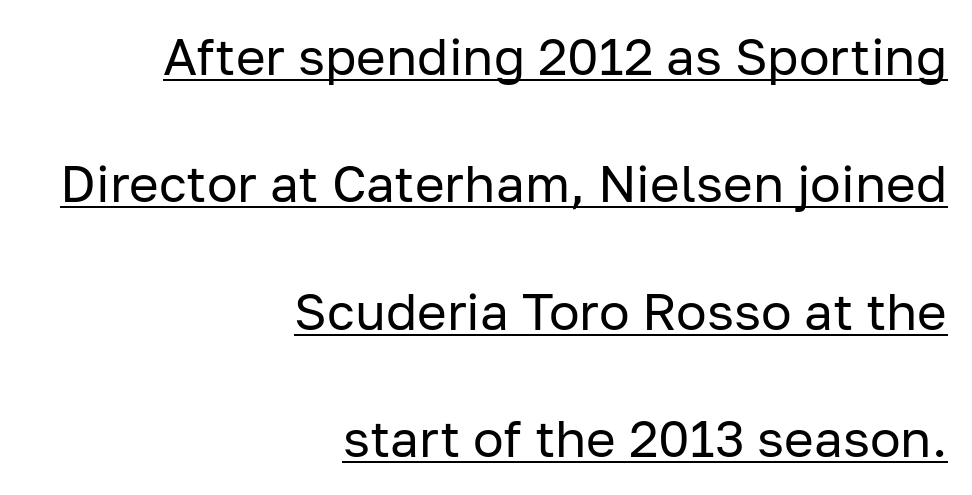
Q: Is the text bold? A: No.
Q: Is the text italic (slanted)? A: No, it is upright.
Q: Is the typeface a serif or a sans-serif typeface? A: Sans-serif.
Q: Is the text underlined? A: Yes.
Q: How is the paragraph aligned? A: Right-aligned.
Q: Is the spacing between letters normal or unusually wide? A: Normal.
Q: Is the spacing between lines tight, normal or loose? A: Loose.
Q: Width (condensed, normal, or wide)? A: Normal.
Q: Stroke contrast? A: Low.
Q: x-height? A: Medium.
Q: Monospaced? A: No.
